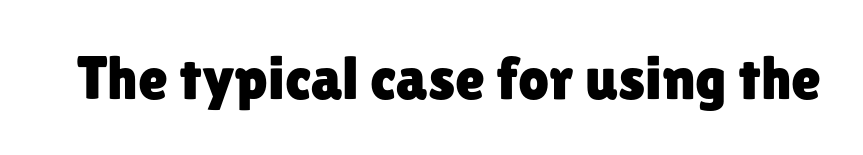
{"serif": "no", "italic": "no", "width": "normal", "stroke_contrast": "low", "x_height": "medium", "monospaced": "no", "underline": "no", "letter_spacing": "normal", "letter_spacing_em": 0.0, "glyph_px": 61}
